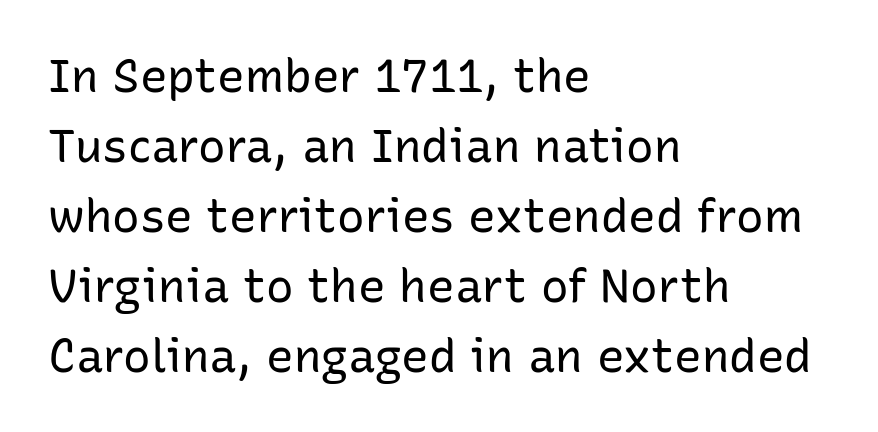
The image shows 46 px regular-weight sans-serif type, upright; set left-aligned, normal line spacing (1.52x), normal letter spacing, not underlined; low stroke contrast and a medium x-height.
